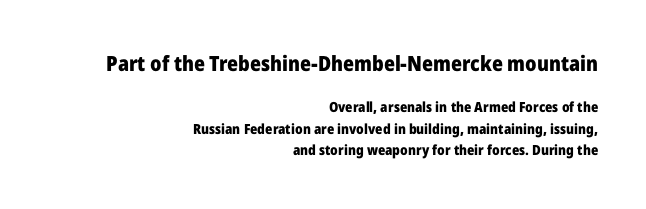
The image shows 21 px bold type, upright; set right-aligned, normal line spacing (1.54x), normal letter spacing, not underlined; the first (top) block is 1.5x larger.
